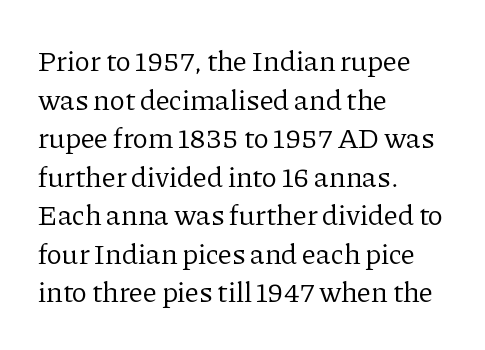
The image shows 29 px regular-weight serif type, upright; set left-aligned, normal line spacing (1.33x), normal letter spacing, not underlined; low stroke contrast and a medium x-height.
